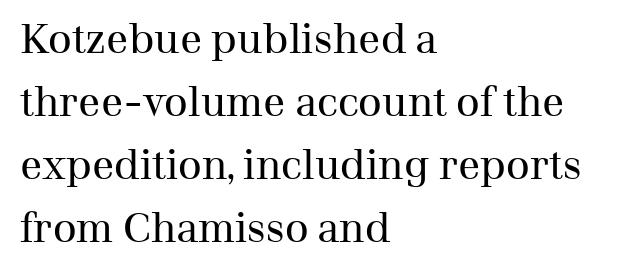
Q: Is the text bold? A: No.
Q: Is the text italic (slanted)? A: No, it is upright.
Q: Is the typeface a serif or a sans-serif typeface? A: Serif.
Q: Is the text underlined? A: No.
Q: How is the paragraph aligned? A: Left-aligned.
Q: Is the spacing between letters normal or unusually wide? A: Normal.
Q: Is the spacing between lines tight, normal or loose? A: Normal.
Q: Width (condensed, normal, or wide)? A: Normal.
Q: Stroke contrast? A: Medium.
Q: x-height? A: Medium.
Q: Monospaced? A: No.
